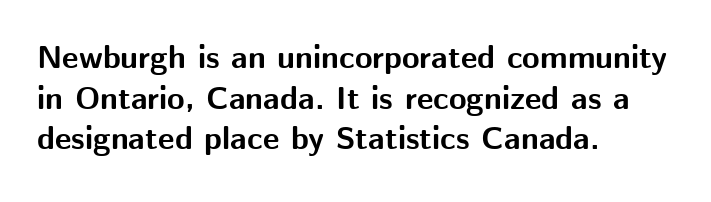
The image shows 32 px bold sans-serif type, upright; set left-aligned, normal line spacing (1.27x), normal letter spacing, not underlined; medium stroke contrast and a medium x-height.
